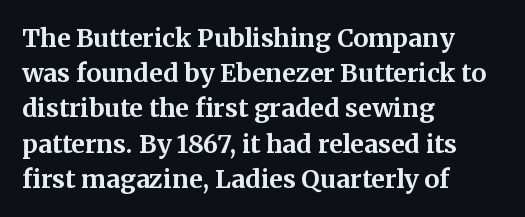
Q: Is the text bold? A: Yes.
Q: Is the text italic (slanted)? A: No, it is upright.
Q: Is the text underlined? A: No.
Q: How is the paragraph aligned? A: Left-aligned.
Q: Is the spacing between letters normal or unusually wide? A: Normal.
Q: Is the spacing between lines tight, normal or loose? A: Normal.
